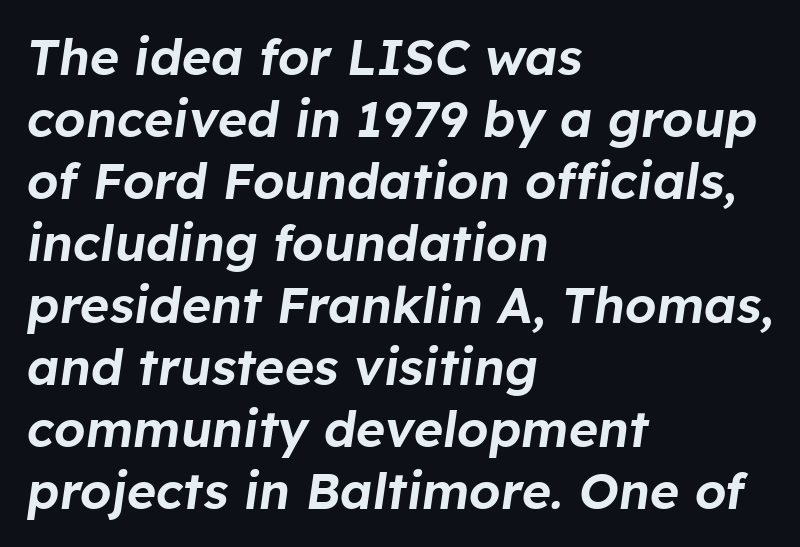
Students, note that the glyphs here touch the page at normal intervals. Is this a fixed-width face? No — the glyphs have proportional, varying widths. The setting favours the left margin, as ordinary paragraphs usually do. Looking at the ascenders, they clearly lean. The baseline area is clear.
